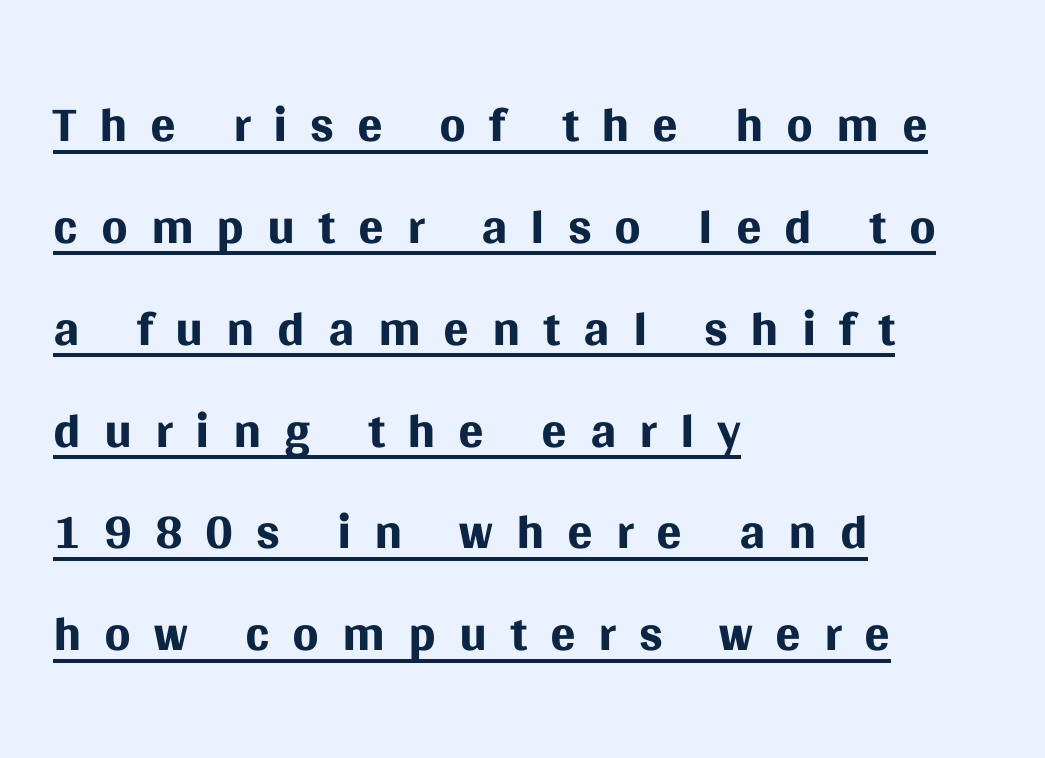
The image shows 76 px regular-weight sans-serif type, upright; set left-aligned, normal line spacing (1.34x), unusually wide letter spacing (+0.3 em), underlined; medium stroke contrast and a large x-height.
